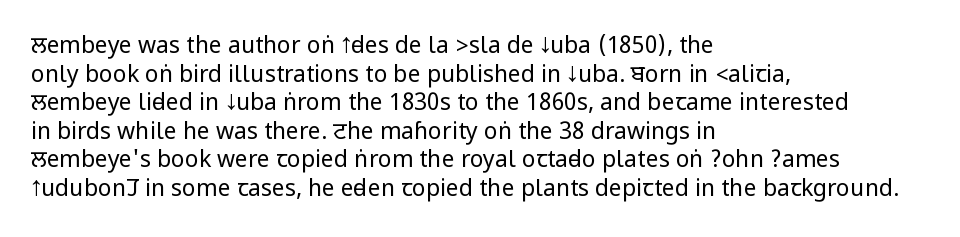
{"italic": "no", "bold": "no", "underline": "no", "align": "left", "line_spacing_ratio": 1.24, "letter_spacing": "normal", "letter_spacing_em": 0.0, "glyph_px": 23}
